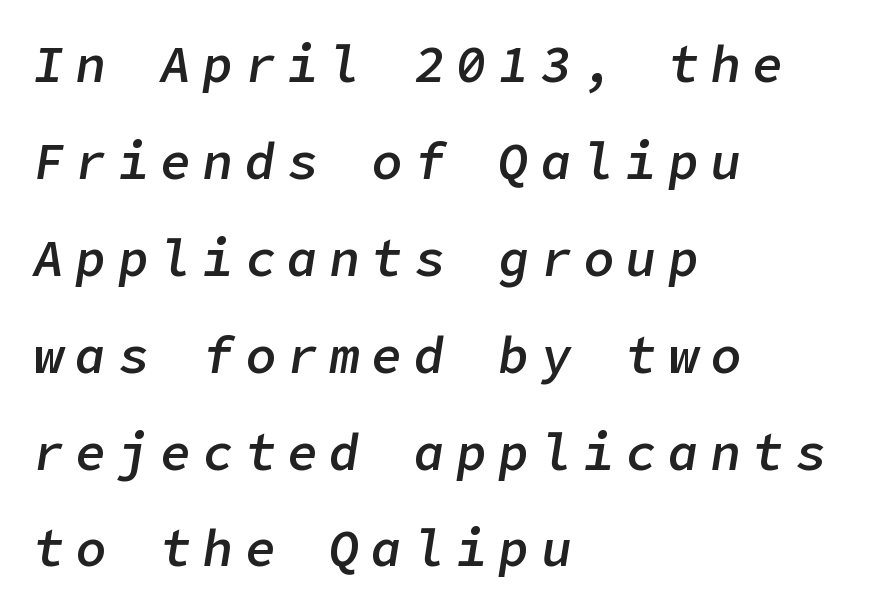
The image shows 51 px semibold type, italic (leaning right); set left-aligned, loose line spacing (1.9x), unusually wide letter spacing (+0.23 em), not underlined; low stroke contrast and a medium x-height.
